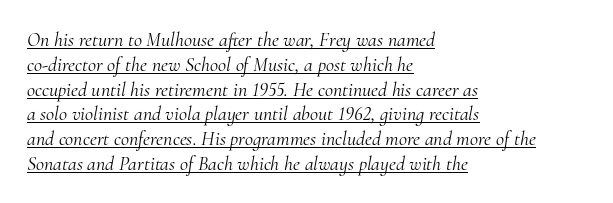
The image shows 20 px text type, italic (leaning right); set left-aligned, line spacing 1.24x, normal letter spacing, underlined.
